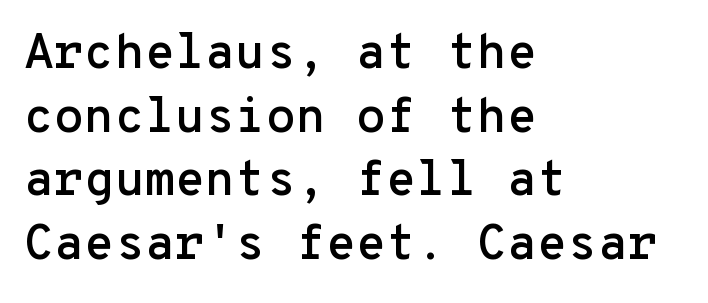
Q: Is the text italic (slanted)? A: No, it is upright.
Q: Is the typeface a serif or a sans-serif typeface? A: Sans-serif.
Q: Is the text underlined? A: No.
Q: How is the paragraph aligned? A: Left-aligned.
Q: Is the spacing between letters normal or unusually wide? A: Normal.
Q: Is the spacing between lines tight, normal or loose? A: Normal.
Q: Width (condensed, normal, or wide)? A: Normal.
Q: Stroke contrast? A: Low.
Q: x-height? A: Medium.
Q: Monospaced? A: Yes.
